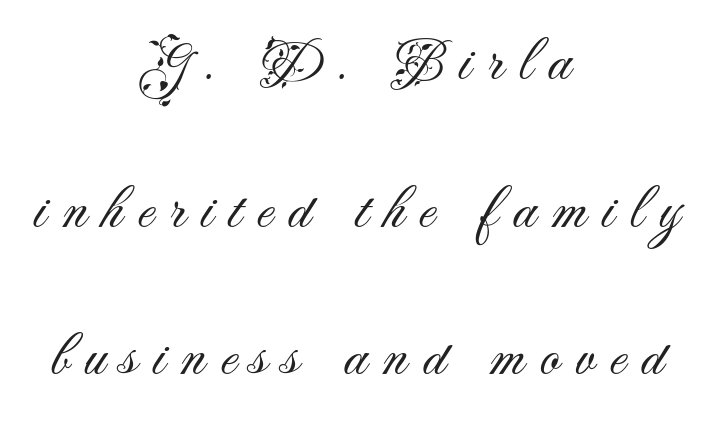
The image shows 61 px light sans-serif type; set centered, loose line spacing (2.42x), unusually wide letter spacing (+0.25 em), not underlined; medium stroke contrast and a small x-height.
